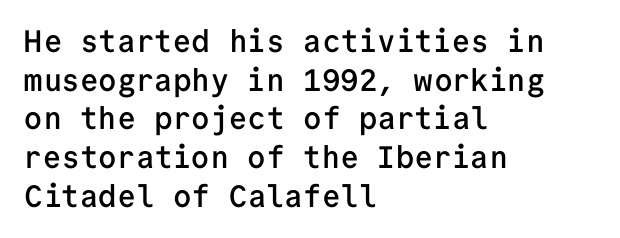
Q: Is the text bold? A: Semi-bold.
Q: Is the text italic (slanted)? A: No, it is upright.
Q: Is the typeface a serif or a sans-serif typeface? A: Sans-serif.
Q: Is the text underlined? A: No.
Q: How is the paragraph aligned? A: Left-aligned.
Q: Is the spacing between letters normal or unusually wide? A: Normal.
Q: Is the spacing between lines tight, normal or loose? A: Normal.
Q: Width (condensed, normal, or wide)? A: Normal.
Q: Stroke contrast? A: Low.
Q: x-height? A: Medium.
Q: Monospaced? A: Yes.
